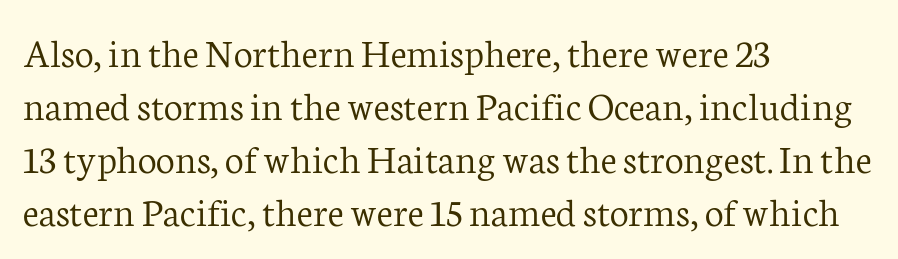
Q: Is the text bold? A: No.
Q: Is the text italic (slanted)? A: No, it is upright.
Q: Is the typeface a serif or a sans-serif typeface? A: Serif.
Q: Is the text underlined? A: No.
Q: How is the paragraph aligned? A: Left-aligned.
Q: Is the spacing between letters normal or unusually wide? A: Normal.
Q: Is the spacing between lines tight, normal or loose? A: Normal.
Q: Width (condensed, normal, or wide)? A: Normal.
Q: Stroke contrast? A: Low.
Q: x-height? A: Medium.
Q: Monospaced? A: No.
